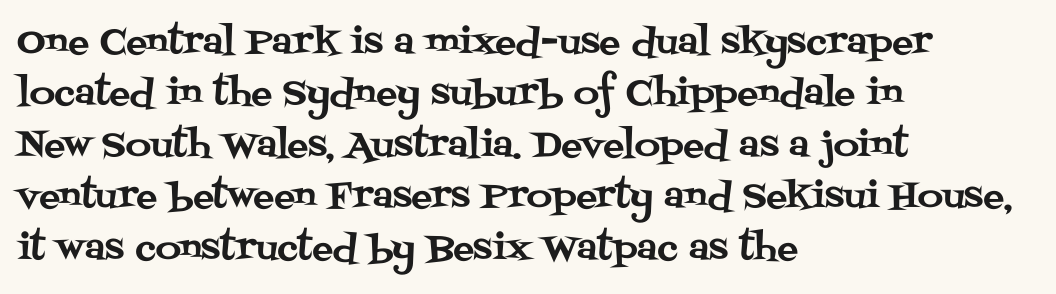
Q: Is the text italic (slanted)? A: No, it is upright.
Q: Is the typeface a serif or a sans-serif typeface? A: Serif.
Q: Is the text underlined? A: No.
Q: How is the paragraph aligned? A: Left-aligned.
Q: Is the spacing between letters normal or unusually wide? A: Normal.
Q: Is the spacing between lines tight, normal or loose? A: Normal.
Q: Width (condensed, normal, or wide)? A: Normal.
Q: Stroke contrast? A: Medium.
Q: x-height? A: Large.
Q: Monospaced? A: No.
